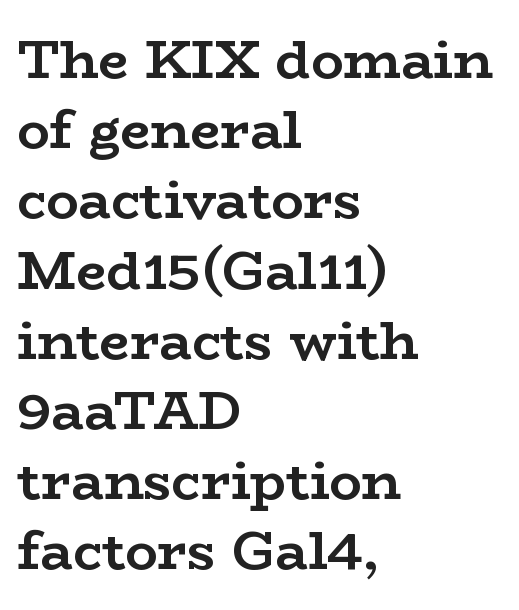
This sample is left-justified, so line endings fall wherever the words run out. Typographic density is high because the face is bold. The foot of each line stays bare and open. Do the characters align in a grid? No, the font is proportional. The face used here is rendered with its standard letterfit.
